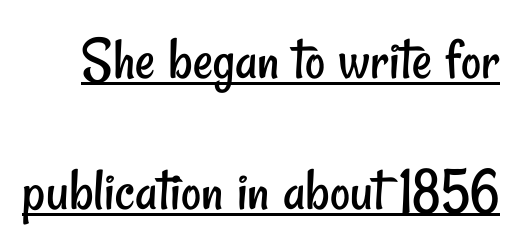
Inter-character spacing is left at the font's built-in metrics. Letterform terminals end flat and unadorned throughout the passage. Note the varied advance widths — an 'i' is clearly narrower than an 'm'. The letterforms sit at book weight or below. The specimen includes a rule beneath the text block's lines.
